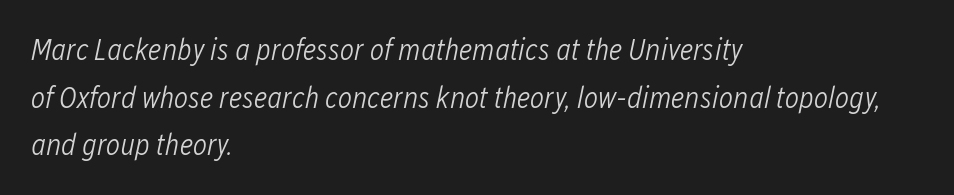
The face used here has a pronounced slope to its letters. Stem width sits at or under what a default text font uses. This sample uses plain, unmodified letter spacing. The typesetter chose a ragged-right arrangement here.
